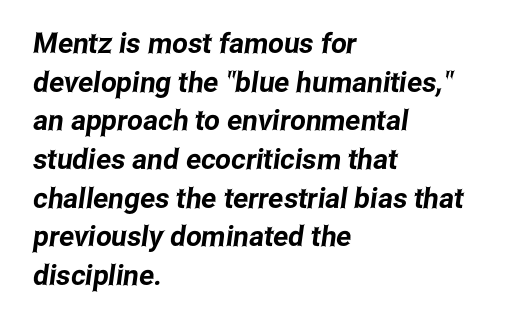
{"serif": "no", "width": "condensed", "stroke_contrast": "low", "x_height": "medium", "monospaced": "no", "underline": "no", "align": "left", "line_spacing": "normal", "line_spacing_ratio": 1.38, "letter_spacing": "normal", "letter_spacing_em": 0.0, "glyph_px": 28}
